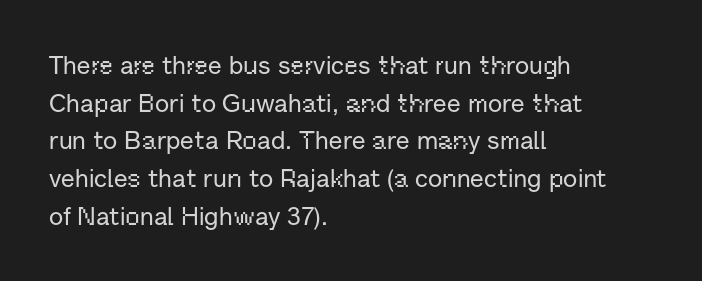
Descender tails drop into unmarked territory. If you drew a ruler down the left edge, every line would touch it. Nope, not italic — everything's standing straight. Successive baselines arrive at the customary interval. Tracking value appears to be zero — textbook default spacing.
